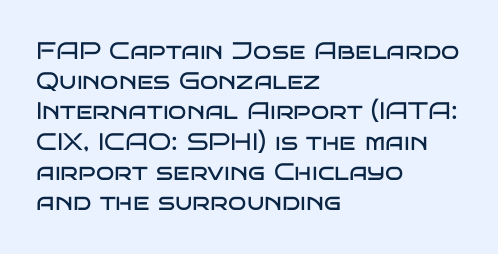
The weight would be labelled regular, book, light, or lighter still. Every stem runs plumb, perpendicular to the baseline. Descender tails drop into unmarked territory. One glance says typical: line gaps are just what's usual.
